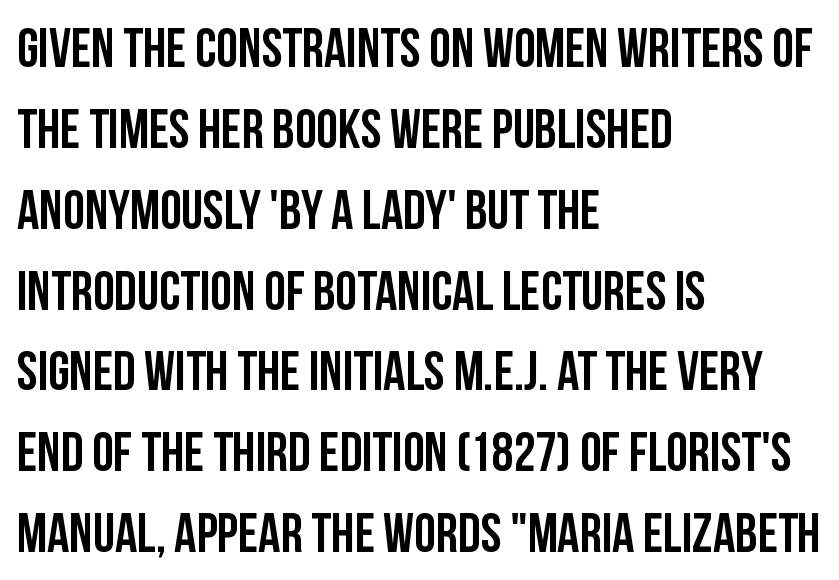
The image shows 55 px condensed sans-serif type, upright; set left-aligned, normal line spacing (1.47x), normal letter spacing, not underlined; low stroke contrast and a large x-height.
